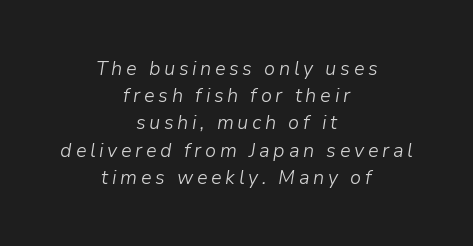
{"italic": "yes", "lean": "right", "slant_degrees": 9, "bold": "no", "underline": "no", "align": "center", "line_spacing": "normal", "line_spacing_ratio": 1.36, "glyph_px": 20}
